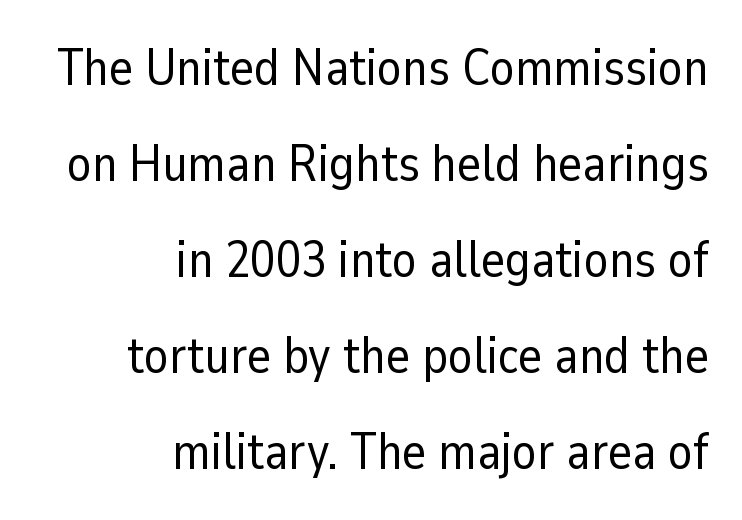
The image shows 51 px regular-weight sans-serif type, upright; set right-aligned, line spacing 1.88x, normal letter spacing, not underlined; low stroke contrast and a medium x-height.
